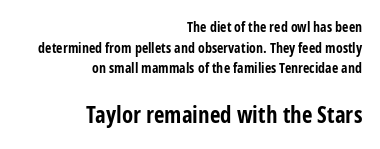
The image shows 23 px bold type, upright; set right-aligned, normal line spacing (1.48x), normal letter spacing, not underlined; the second (bottom) block is 1.64x larger.
